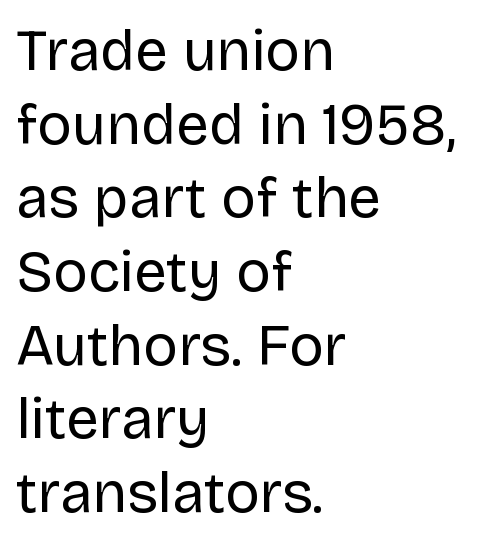
The letters carry no serifs — their stems end cleanly without finishing strokes. Tracking value appears to be zero — textbook default spacing. A normal amount of white space separates one row of letters from the next. The letters advance in unequal steps, a hallmark of proportional type.
